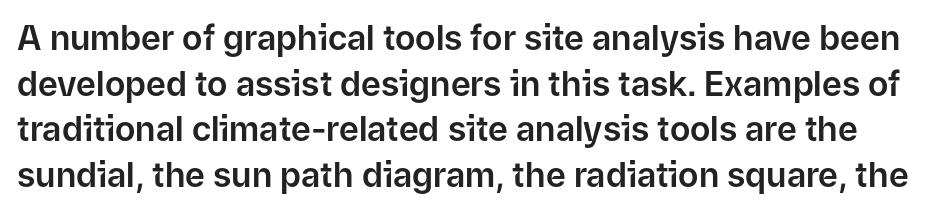
Q: Is the text italic (slanted)? A: No, it is upright.
Q: Is the typeface a serif or a sans-serif typeface? A: Sans-serif.
Q: Is the text underlined? A: No.
Q: Is the spacing between letters normal or unusually wide? A: Normal.
Q: Is the spacing between lines tight, normal or loose? A: Normal.
Q: Width (condensed, normal, or wide)? A: Normal.
Q: Stroke contrast? A: Low.
Q: x-height? A: Medium.
Q: Monospaced? A: No.
